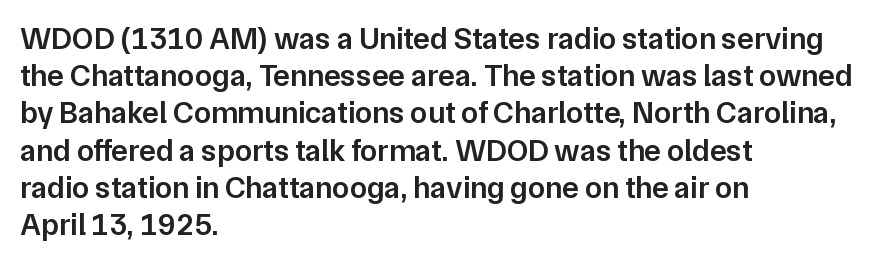
{"serif": "no", "italic": "no", "bold": "semi", "weight": "semibold", "width": "normal", "stroke_contrast": "low", "x_height": "medium", "monospaced": "no", "underline": "no", "align": "left", "line_spacing_ratio": 1.2, "letter_spacing": "normal", "letter_spacing_em": 0.0, "glyph_px": 31}
